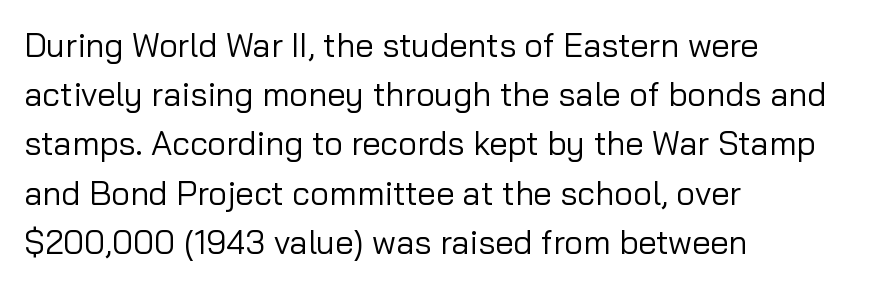
Q: Is the text bold? A: No.
Q: Is the text italic (slanted)? A: No, it is upright.
Q: Is the typeface a serif or a sans-serif typeface? A: Sans-serif.
Q: Is the text underlined? A: No.
Q: How is the paragraph aligned? A: Left-aligned.
Q: Is the spacing between letters normal or unusually wide? A: Normal.
Q: Is the spacing between lines tight, normal or loose? A: Normal.
Q: Width (condensed, normal, or wide)? A: Normal.
Q: Stroke contrast? A: Low.
Q: x-height? A: Medium.
Q: Monospaced? A: No.
